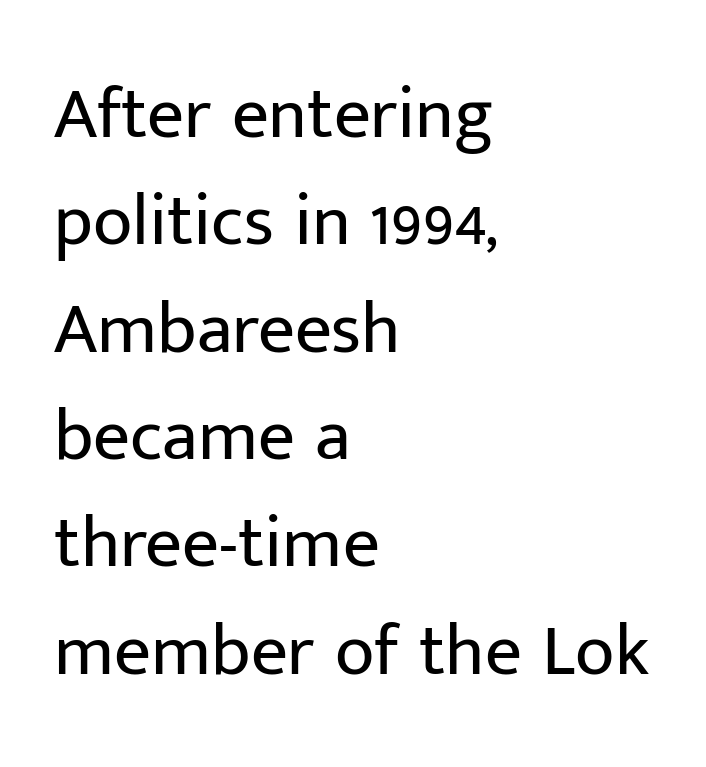
{"serif": "no", "italic": "no", "bold": "no", "weight": "regular", "width": "normal", "stroke_contrast": "low", "x_height": "medium", "monospaced": "no", "underline": "no", "align": "left", "line_spacing": "normal", "line_spacing_ratio": 1.47, "letter_spacing": "normal", "letter_spacing_em": 0.0, "glyph_px": 73}
